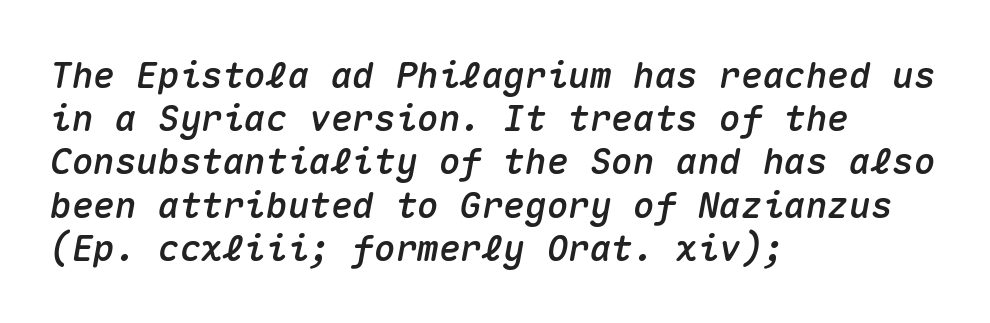
The letterforms sit shoulder to shoulder at normal distance. Characters are canted at an angle relative to the baseline's perpendicular. Descenders hang freely into open space. A typesetter would call this monospace, since all characters share one set width.
